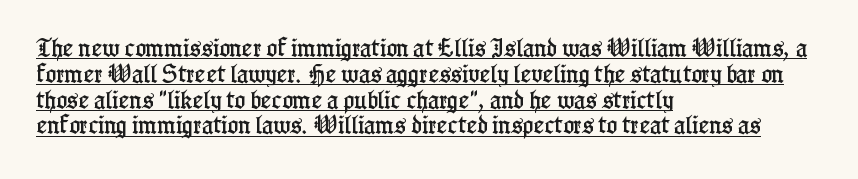
Q: Is the text italic (slanted)? A: No, it is upright.
Q: Is the text underlined? A: Yes.
Q: How is the paragraph aligned? A: Left-aligned.
Q: Is the spacing between letters normal or unusually wide? A: Normal.
Q: Is the spacing between lines tight, normal or loose? A: Normal.
